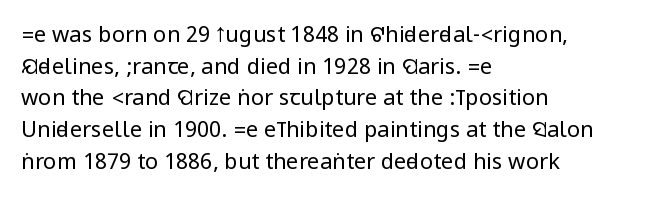
The image shows 22 px text type, upright; set left-aligned, normal line spacing (1.44x), normal letter spacing, not underlined.
